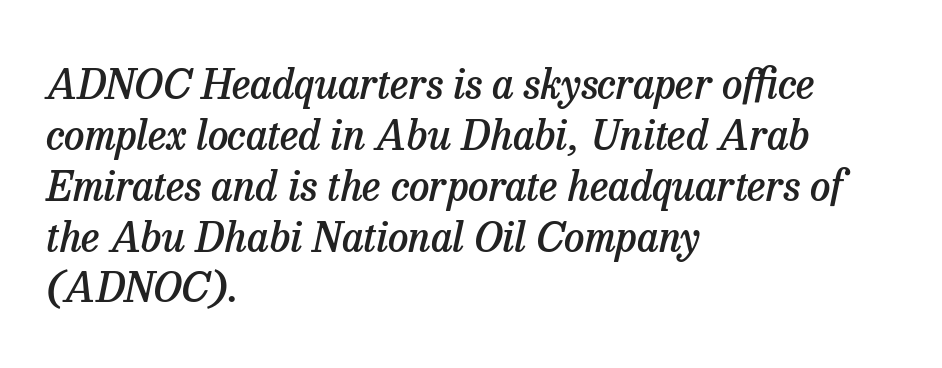
The image shows 41 px semibold serif type, italic (leaning right); set left-aligned, line spacing 1.24x, normal letter spacing, not underlined; low stroke contrast and a medium x-height.
